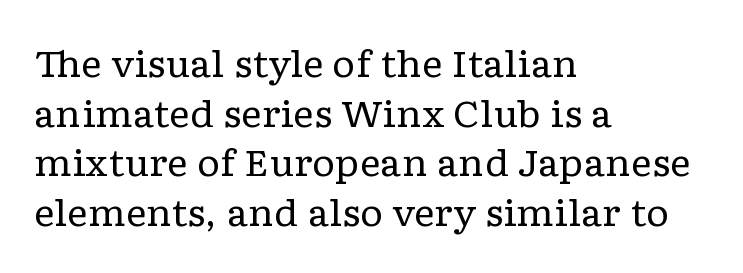
Q: Is the text bold? A: No.
Q: Is the text italic (slanted)? A: No, it is upright.
Q: Is the typeface a serif or a sans-serif typeface? A: Serif.
Q: Is the text underlined? A: No.
Q: How is the paragraph aligned? A: Left-aligned.
Q: Is the spacing between letters normal or unusually wide? A: Normal.
Q: Is the spacing between lines tight, normal or loose? A: Normal.
Q: Width (condensed, normal, or wide)? A: Wide.
Q: Stroke contrast? A: Low.
Q: x-height? A: Medium.
Q: Monospaced? A: No.
